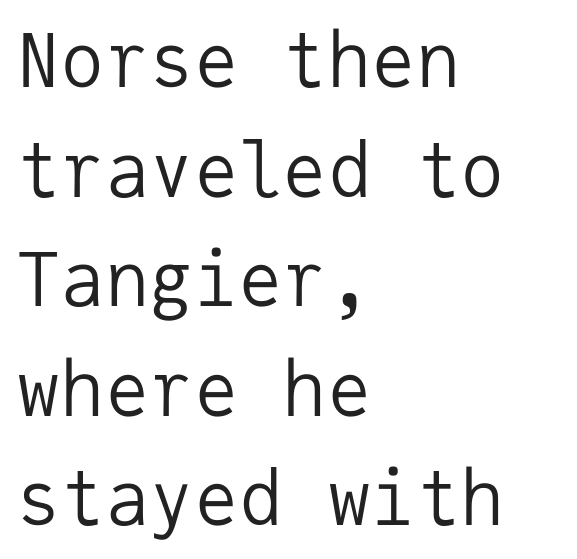
Q: Is the text bold? A: No.
Q: Is the text italic (slanted)? A: No, it is upright.
Q: Is the typeface a serif or a sans-serif typeface? A: Sans-serif.
Q: Is the text underlined? A: No.
Q: How is the paragraph aligned? A: Left-aligned.
Q: Is the spacing between letters normal or unusually wide? A: Normal.
Q: Is the spacing between lines tight, normal or loose? A: Normal.
Q: Width (condensed, normal, or wide)? A: Normal.
Q: Stroke contrast? A: Low.
Q: x-height? A: Medium.
Q: Monospaced? A: Yes.
